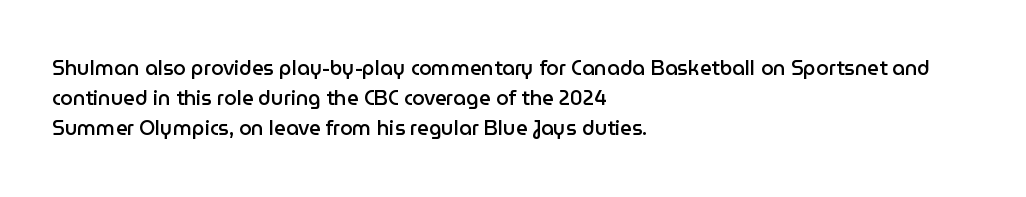
Plain, unruled lines of type. Tracking here is standard; glyphs follow each other at the usual distance. Is the type bold? Partly — it's a semibold, heavier than regular but not fully bold. This sample uses an upright cut, with every glyph sitting square on the baseline. The line-height multiplier appears to be the usual default.
